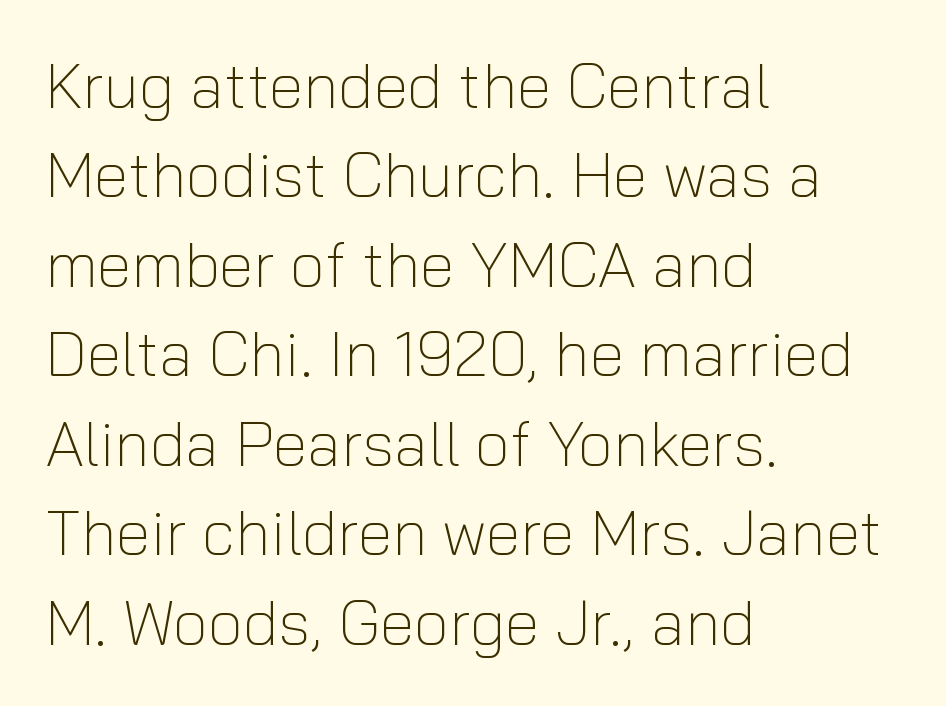
Is this a fixed-width face? No — the glyphs have proportional, varying widths. Nothing heavy about these letters — not bold at all. The font family rendered here belongs to the sans-serif group. The gap between lines stays unmarked.
